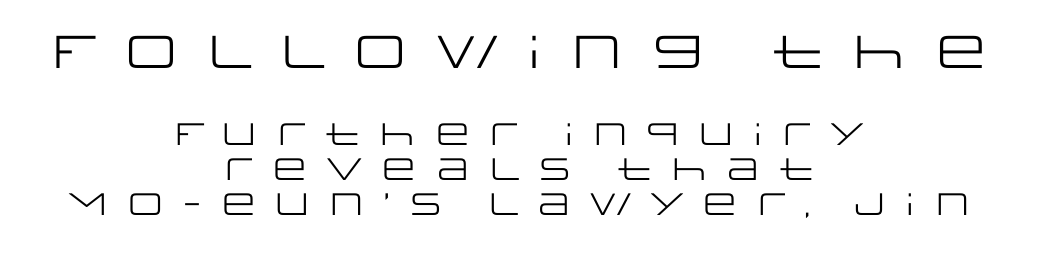
These lines were composed using upright roman letters. Character widths vary here, with narrow letters taking less room than wide ones. The gaps between neighbouring characters are conspicuously large. In terms of leading, this rendering errs on the cramped side. Visually the block forms a symmetrical silhouette, jagged on both flanks.
